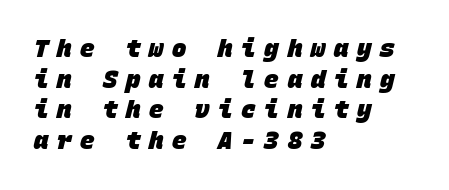
These lines carry a lot of weight — the face is fully bold. The rendering inserts visible extra space after every character. Teacher's note: observe the even left margin — that is flush-left alignment. Does the leading feel generous? No, just average. Descender tails drop into unmarked territory.
